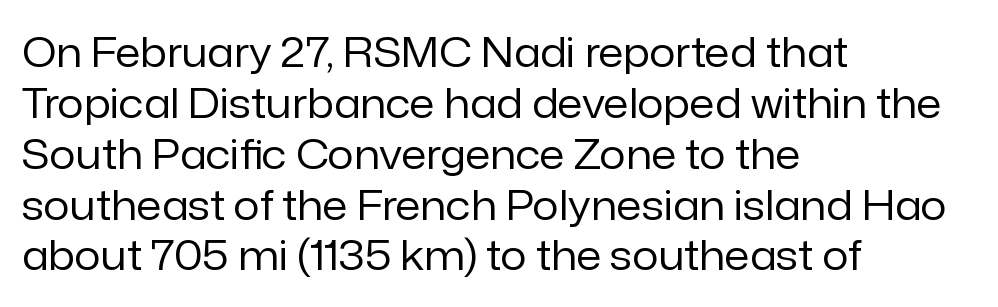
The image shows 41 px regular-weight sans-serif type, upright; set left-aligned, line spacing 1.24x, normal letter spacing, not underlined; low stroke contrast and a medium x-height.
